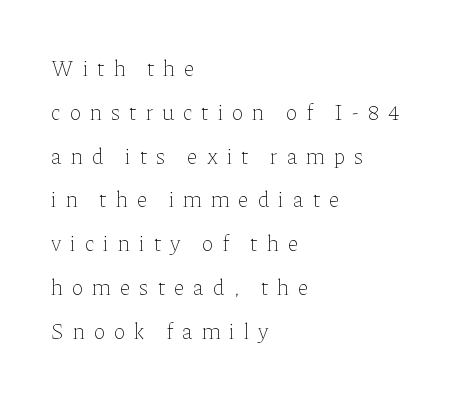
{"italic": "no", "bold": "no", "underline": "no", "align": "left", "line_spacing": "loose", "line_spacing_ratio": 1.99, "letter_spacing": "wide", "letter_spacing_em": 0.41, "glyph_px": 22}
